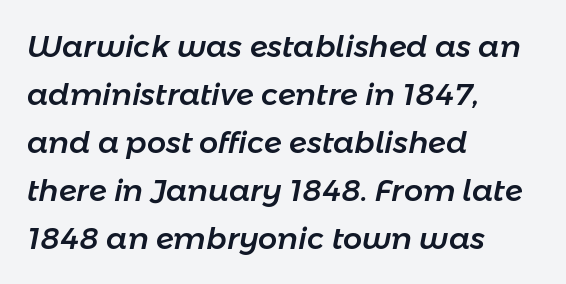
The image shows 30 px text type, italic (leaning right); set left-aligned, normal line spacing (1.6x), normal letter spacing, not underlined; low stroke contrast and a medium x-height.
